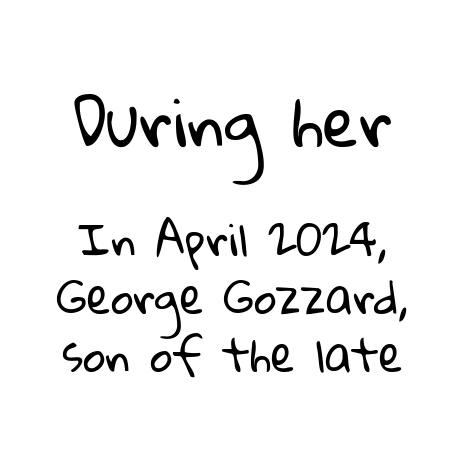
Check under the words: just untouched page. Each new line begins a customary step beneath the previous one. Here the designer chose a conventional face with non-uniform glyph widths. A quiet, ordinary-to-light weight characterises the typeface.
